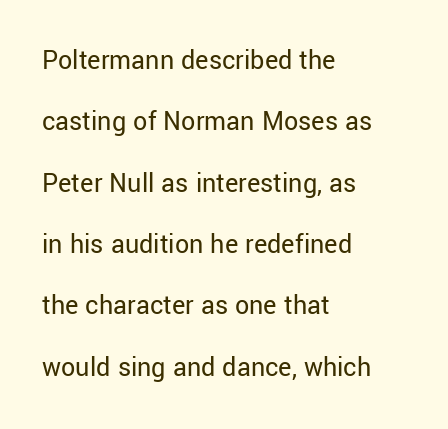
{"serif": "no", "italic": "no", "bold": "no", "weight": "regular", "width": "normal", "stroke_contrast": "low", "x_height": "medium", "monospaced": "no", "underline": "no", "align": "left", "line_spacing": "loose", "line_spacing_ratio": 2.19, "letter_spacing": "normal", "letter_spacing_em": 0.0, "glyph_px": 28}
